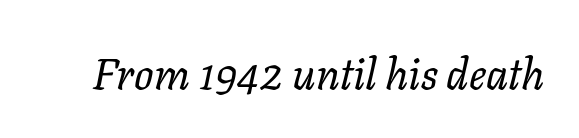
The image shows 43 px regular-weight type, italic (leaning right); set normal letter spacing, not underlined; low stroke contrast and a medium x-height.
